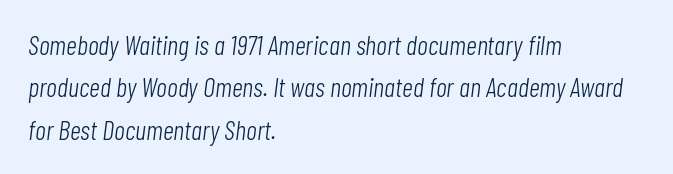
The image shows 27 px text type, italic (leaning right); set left-aligned, normal line spacing (1.57x), normal letter spacing, not underlined.
